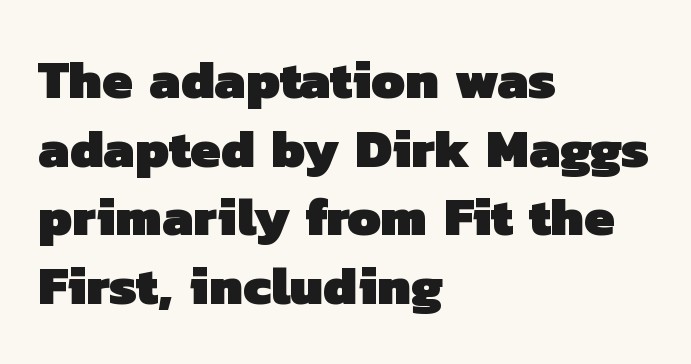
{"serif": "no", "bold": "yes", "weight": "heavy", "width": "normal", "stroke_contrast": "low", "x_height": "medium", "monospaced": "no", "underline": "no", "align": "left", "line_spacing": "normal", "line_spacing_ratio": 1.27, "letter_spacing": "normal", "letter_spacing_em": 0.0, "glyph_px": 54}
